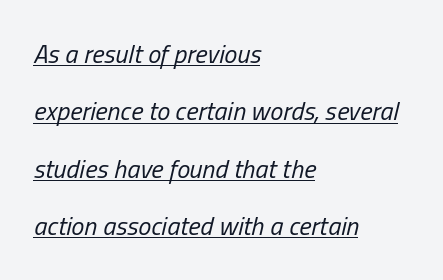
Q: Is the text bold? A: No.
Q: Is the text italic (slanted)? A: Yes, it leans right by about 13 degrees.
Q: Is the text underlined? A: Yes.
Q: How is the paragraph aligned? A: Left-aligned.
Q: Is the spacing between letters normal or unusually wide? A: Normal.
Q: Is the spacing between lines tight, normal or loose? A: Loose.
